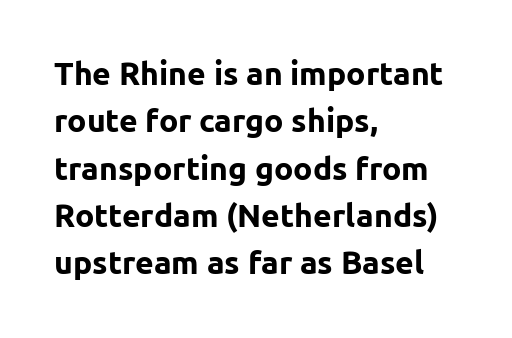
{"serif": "no", "italic": "no", "bold": "yes", "weight": "bold", "width": "normal", "stroke_contrast": "low", "x_height": "medium", "monospaced": "no", "underline": "no", "align": "left", "line_spacing": "normal", "line_spacing_ratio": 1.48, "letter_spacing": "normal", "letter_spacing_em": 0.0, "glyph_px": 32}
